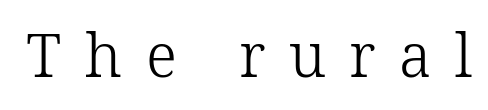
The image shows 60 px light serif type, upright; set unusually wide letter spacing (+0.39 em), not underlined; low stroke contrast and a medium x-height.
